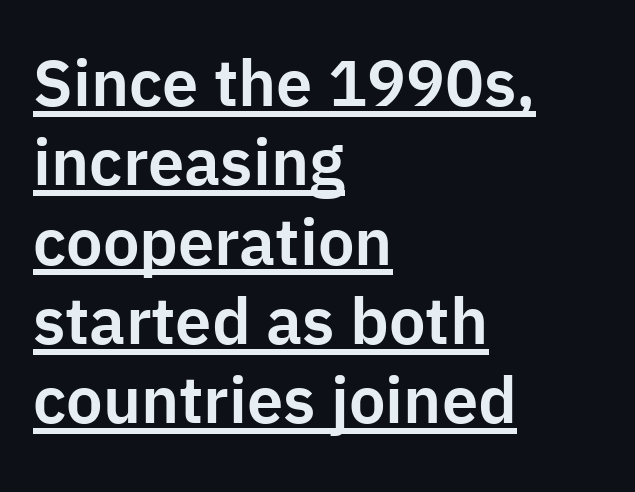
Q: Is the text italic (slanted)? A: No, it is upright.
Q: Is the typeface a serif or a sans-serif typeface? A: Sans-serif.
Q: Is the text underlined? A: Yes.
Q: How is the paragraph aligned? A: Left-aligned.
Q: Is the spacing between letters normal or unusually wide? A: Normal.
Q: Width (condensed, normal, or wide)? A: Normal.
Q: Stroke contrast? A: Low.
Q: x-height? A: Medium.
Q: Monospaced? A: No.
